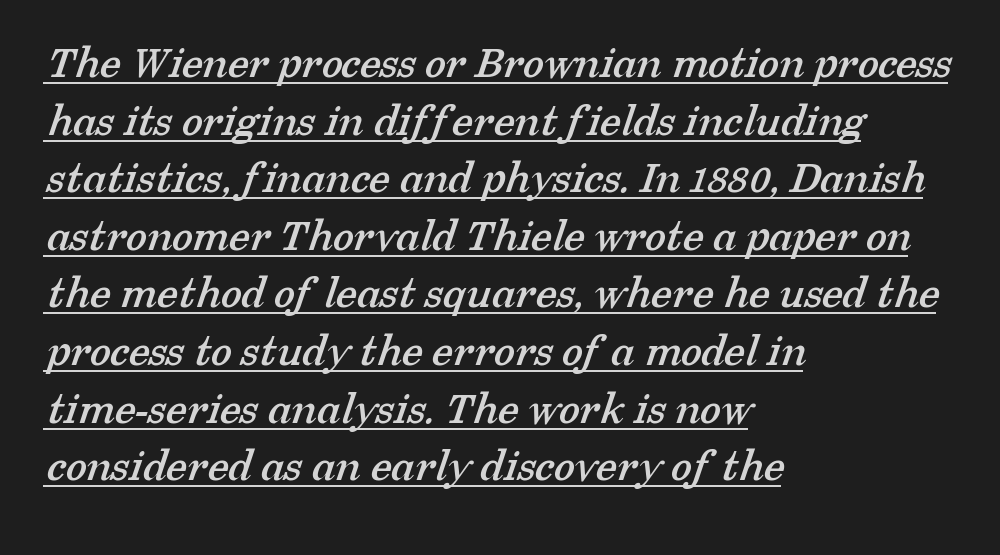
The image shows 48 px serif type; set left-aligned, line spacing 1.2x, normal letter spacing, underlined; low stroke contrast and a medium x-height.
